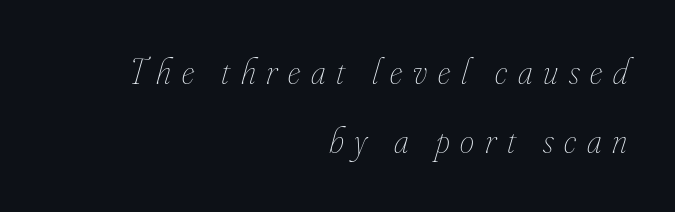
{"italic": "yes", "lean": "right", "slant_degrees": 16, "bold": "no", "weight": "thin", "width": "condensed", "stroke_contrast": "low", "x_height": "small", "monospaced": "no", "underline": "no", "align": "right", "line_spacing": "loose", "line_spacing_ratio": 1.93, "letter_spacing": "wide", "letter_spacing_em": 0.3, "glyph_px": 36}
